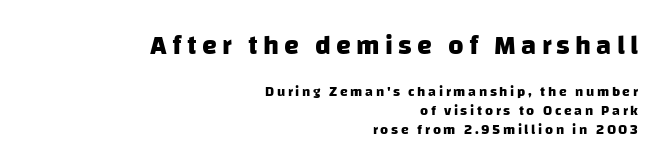
Q: Is the text bold? A: Yes.
Q: Is the text underlined? A: No.
Q: How is the paragraph aligned? A: Right-aligned.
Q: Is the spacing between lines tight, normal or loose? A: Normal.
Q: Which block of text is set in a larger size, the first (top) or the second (bottom)? A: The first (top) one.
